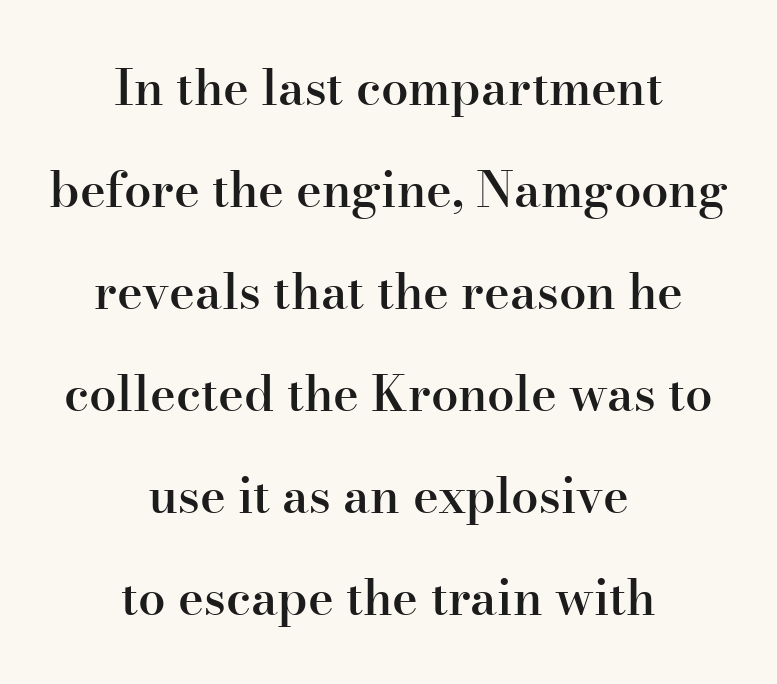
Q: Is the text bold? A: Semi-bold.
Q: Is the text italic (slanted)? A: No, it is upright.
Q: Is the typeface a serif or a sans-serif typeface? A: Serif.
Q: Is the text underlined? A: No.
Q: How is the paragraph aligned? A: Centered.
Q: Is the spacing between letters normal or unusually wide? A: Normal.
Q: Is the spacing between lines tight, normal or loose? A: Loose.
Q: Width (condensed, normal, or wide)? A: Normal.
Q: Stroke contrast? A: High.
Q: x-height? A: Small.
Q: Monospaced? A: No.
